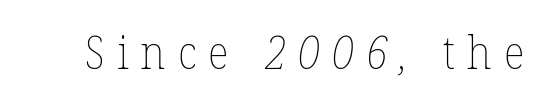
{"bold": "no", "weight": "thin", "width": "normal", "stroke_contrast": "low", "x_height": "medium", "monospaced": "no", "underline": "no", "letter_spacing": "wide", "letter_spacing_em": 0.27, "glyph_px": 45}
